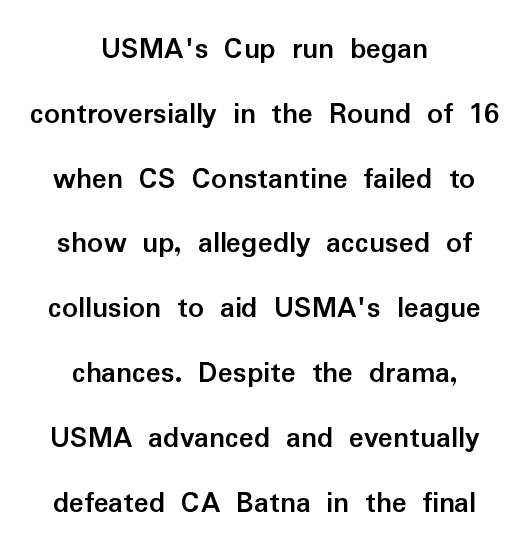
The rag falls on both sides of this text block equally. Unlike italic type, these characters show no tilt at all. Students, note that the glyphs here touch the page at normal intervals. A typesetter would call this proportional, since set widths differ per character.
